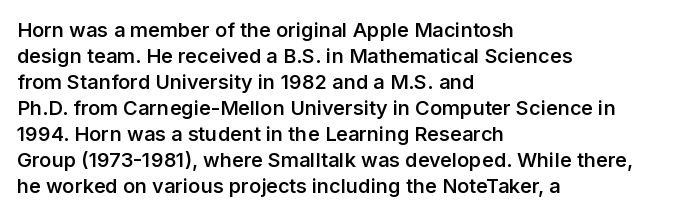
The image shows 20 px text type, upright; set left-aligned, normal line spacing (1.3x), normal letter spacing, not underlined.
